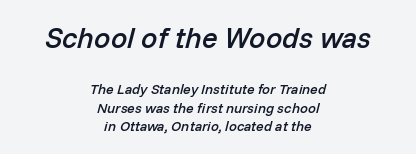
{"italic": "yes", "lean": "right", "slant_degrees": 14, "bold": "semi", "weight": "semibold", "width": "normal", "stroke_contrast": "low", "x_height": "medium", "monospaced": "no", "underline": "no", "align": "center", "line_spacing": "normal", "line_spacing_ratio": 1.31, "letter_spacing": "normal", "letter_spacing_em": 0.0, "larger_block": "first", "size_ratio": 2.07, "glyph_px": 29}
